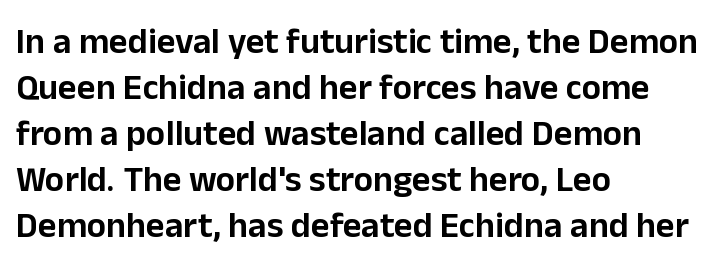
The rows are spaced the way most documents space them. No word sits above an underline. Nothing sits at the stroke ends, so this counts as sans-serif. The paragraph shown leans on its left margin. The letters sit at their default tracking, neither squeezed nor spread.
